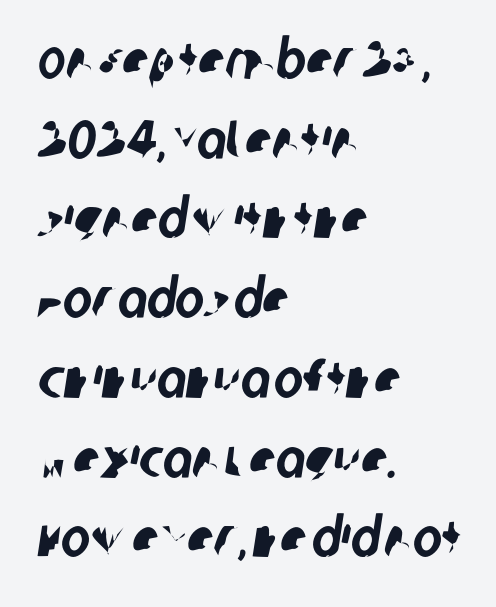
The image shows 55 px condensed sans-serif type; set left-aligned, normal line spacing (1.45x), normal letter spacing, not underlined; low stroke contrast and a large x-height.
